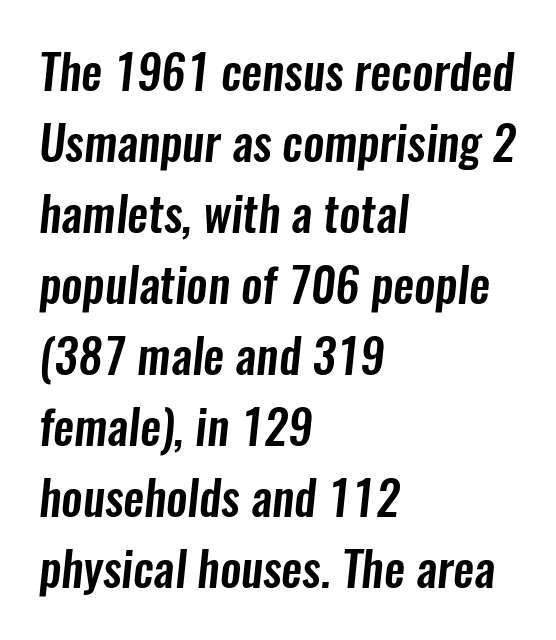
{"serif": "no", "width": "condensed", "stroke_contrast": "low", "x_height": "medium", "monospaced": "no", "underline": "no", "align": "left", "line_spacing": "normal", "line_spacing_ratio": 1.51, "letter_spacing": "normal", "letter_spacing_em": 0.0, "glyph_px": 47}
